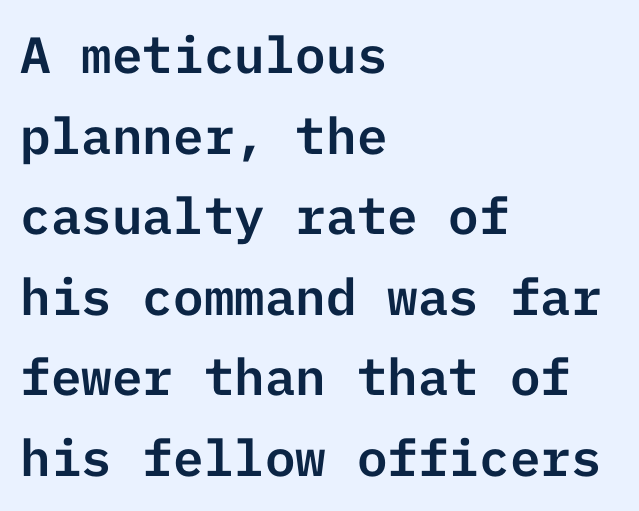
{"serif": "no", "italic": "no", "width": "normal", "stroke_contrast": "low", "x_height": "medium", "underline": "no", "align": "left", "line_spacing": "normal", "line_spacing_ratio": 1.58, "letter_spacing": "normal", "letter_spacing_em": 0.0, "glyph_px": 51}
